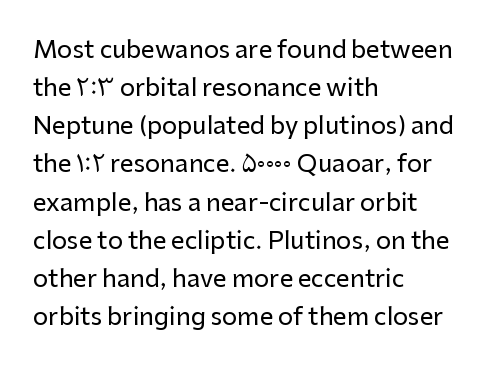
Q: Is the text italic (slanted)? A: No, it is upright.
Q: Is the text underlined? A: No.
Q: How is the paragraph aligned? A: Left-aligned.
Q: Is the spacing between letters normal or unusually wide? A: Normal.
Q: Is the spacing between lines tight, normal or loose? A: Normal.
